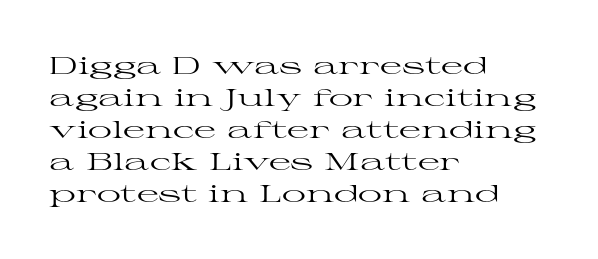
A bare baseline throughout the passage. Does the lettering tilt? It doesn't — this is upright. Leftover space on each line is placed entirely after the last word. Regarding leading, the lines here are spaced in the standard way. Inter-character spacing is left at the font's built-in metrics. Compared with a typical body face, this is equally light or lighter still.
